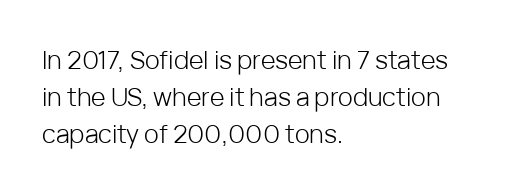
A typesetter would call this leading conventional body-copy spacing. Descender tails drop into unmarked territory. Visually the block forms a straight wall on the left and a jagged coastline on the right. Do the letters lean? They stand straight.
